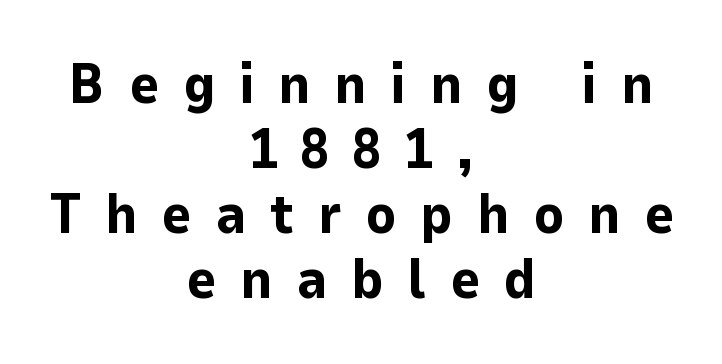
The image shows 56 px bold sans-serif type, upright; set centered, line spacing 1.16x, unusually wide letter spacing (+0.43 em), not underlined; low stroke contrast and a medium x-height.
